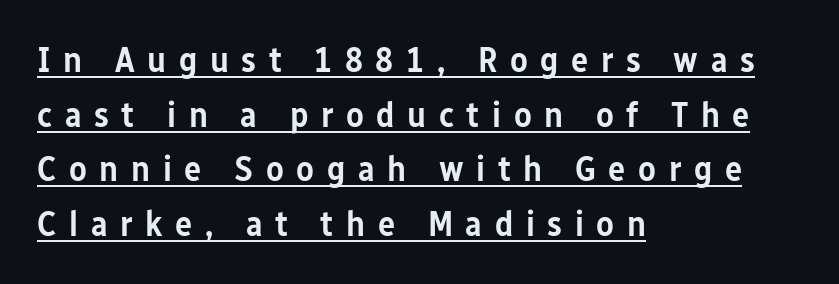
{"serif": "no", "italic": "no", "bold": "semi", "weight": "semibold", "width": "condensed", "stroke_contrast": "low", "x_height": "medium", "monospaced": "no", "underline": "yes", "align": "left", "line_spacing": "normal", "line_spacing_ratio": 1.52, "letter_spacing": "wide", "letter_spacing_em": 0.35, "glyph_px": 36}
